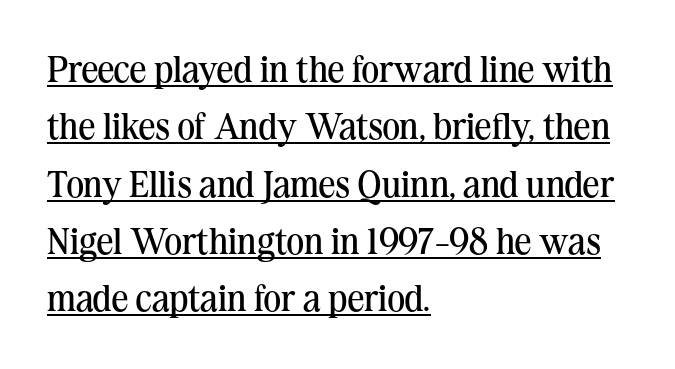
The image shows 37 px regular-weight serif type, upright; set left-aligned, normal line spacing (1.55x), normal letter spacing, underlined; medium stroke contrast and a medium x-height.
